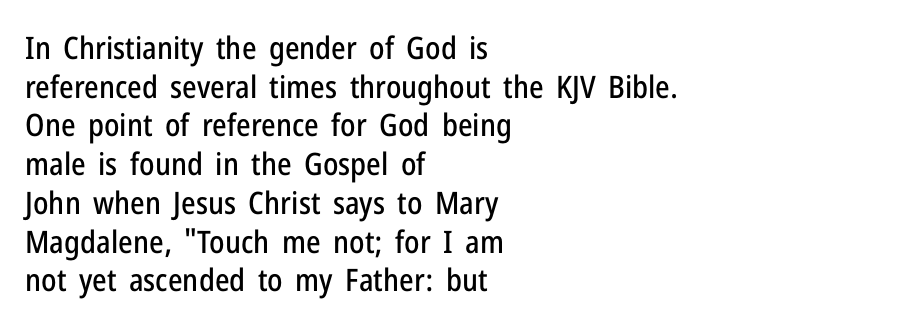
{"serif": "no", "italic": "no", "width": "condensed", "stroke_contrast": "low", "x_height": "medium", "monospaced": "no", "underline": "no", "align": "left", "line_spacing": "normal", "line_spacing_ratio": 1.25, "letter_spacing": "normal", "letter_spacing_em": 0.0, "glyph_px": 31}
